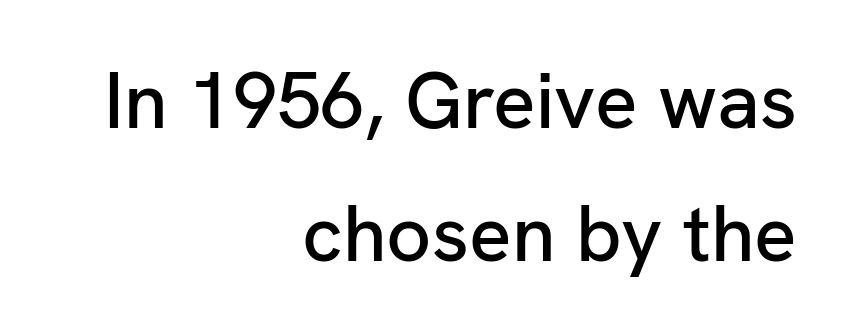
The image shows 79 px sans-serif type, upright; set right-aligned, normal line spacing (1.68x), normal letter spacing, not underlined; low stroke contrast and a medium x-height.
